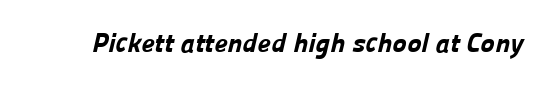
Q: Is the text bold? A: Yes.
Q: Is the text underlined? A: No.
Q: Is the spacing between letters normal or unusually wide? A: Normal.
